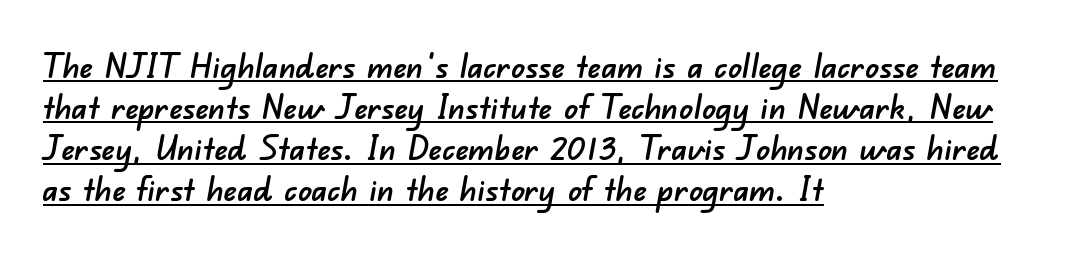
The image shows 34 px sans-serif type; set left-aligned, line spacing 1.21x, normal letter spacing, underlined; low stroke contrast and a small x-height.
